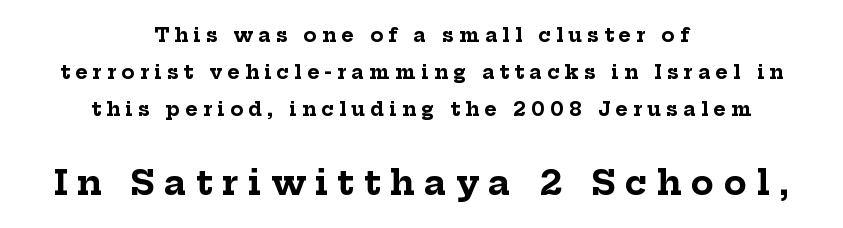
The image shows 34 px bold serif type, upright; set centered, loose line spacing (1.95x), unusually wide letter spacing (+0.28 em), not underlined; the second (bottom) block is 1.79x larger; low stroke contrast and a medium x-height.
